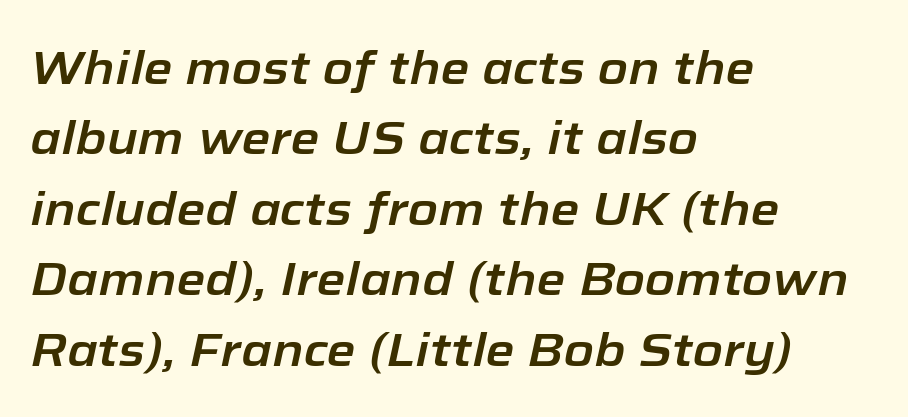
{"italic": "yes", "lean": "right", "slant_degrees": 12, "width": "normal", "stroke_contrast": "low", "x_height": "medium", "monospaced": "no", "underline": "no", "align": "left", "line_spacing": "normal", "line_spacing_ratio": 1.5, "letter_spacing": "normal", "letter_spacing_em": 0.0, "glyph_px": 47}
